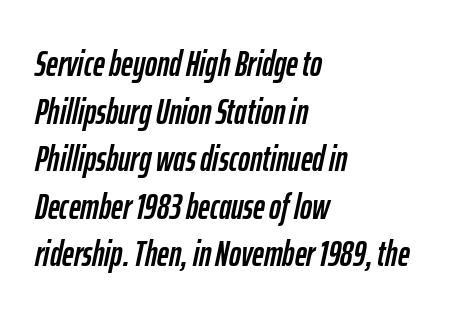
If you measured baseline to baseline, you'd find a middling distance. The typography opts for an oblique posture over an upright one. Note the varied advance widths — an 'i' is clearly narrower than an 'm'. Left-aligned paragraph, ragged on the right. Plain, unruled lines of type.
